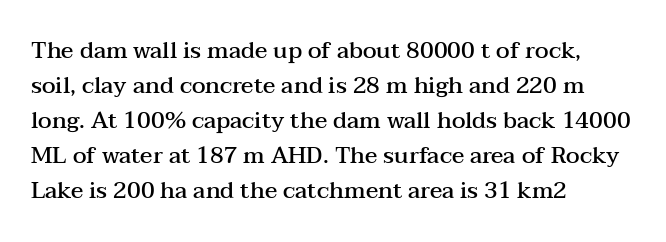
{"italic": "no", "bold": "semi", "underline": "no", "align": "left", "line_spacing": "normal", "line_spacing_ratio": 1.52, "letter_spacing": "normal", "letter_spacing_em": 0.0, "glyph_px": 23}
